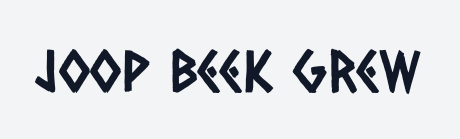
Q: Is the typeface a serif or a sans-serif typeface? A: Sans-serif.
Q: Is the text underlined? A: No.
Q: Is the spacing between letters normal or unusually wide? A: Normal.
Q: Width (condensed, normal, or wide)? A: Condensed.
Q: Stroke contrast? A: Low.
Q: x-height? A: Large.
Q: Monospaced? A: No.
